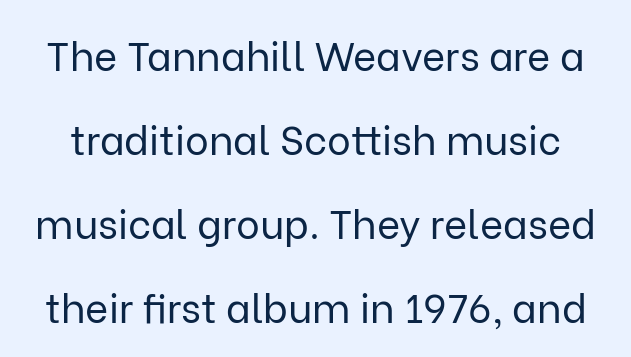
Q: Is the text bold? A: No.
Q: Is the text italic (slanted)? A: No, it is upright.
Q: Is the typeface a serif or a sans-serif typeface? A: Sans-serif.
Q: Is the text underlined? A: No.
Q: Is the spacing between letters normal or unusually wide? A: Normal.
Q: Is the spacing between lines tight, normal or loose? A: Loose.
Q: Width (condensed, normal, or wide)? A: Normal.
Q: Stroke contrast? A: Low.
Q: x-height? A: Medium.
Q: Monospaced? A: No.
